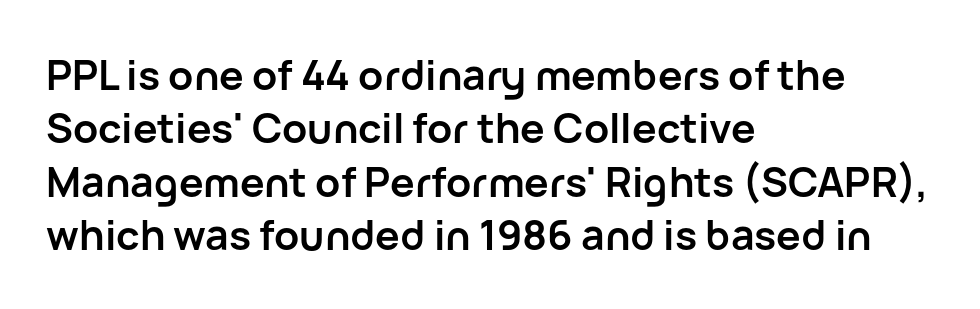
Q: Is the text bold? A: Yes.
Q: Is the text italic (slanted)? A: No, it is upright.
Q: Is the typeface a serif or a sans-serif typeface? A: Sans-serif.
Q: Is the text underlined? A: No.
Q: How is the paragraph aligned? A: Left-aligned.
Q: Is the spacing between letters normal or unusually wide? A: Normal.
Q: Is the spacing between lines tight, normal or loose? A: Normal.
Q: Width (condensed, normal, or wide)? A: Normal.
Q: Stroke contrast? A: Low.
Q: x-height? A: Medium.
Q: Monospaced? A: No.
